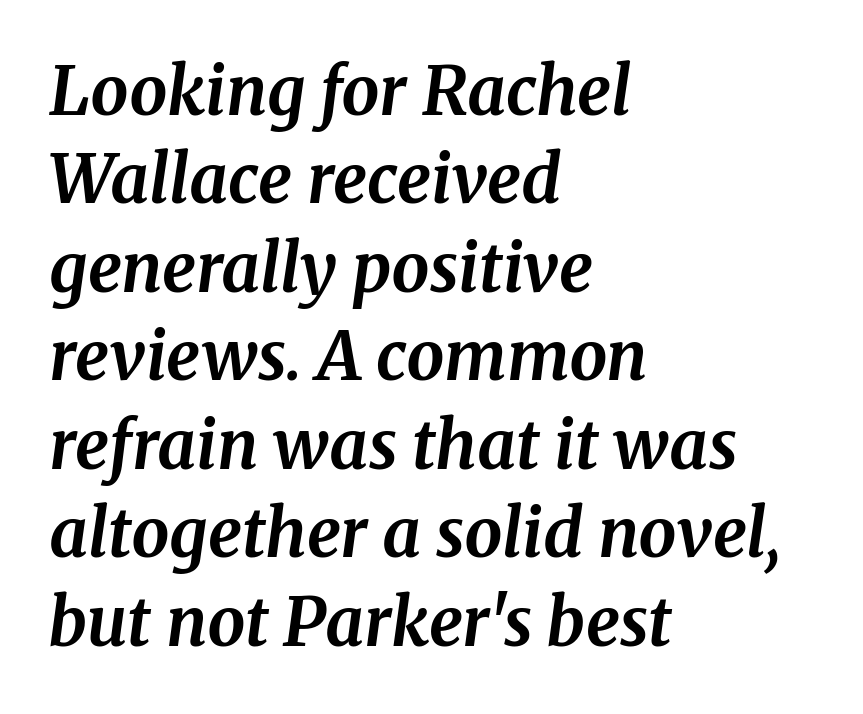
A typesetter would call this zero additional tracking. The text block is weighted toward the left margin, trailing off unevenly rightward. This is serif lettering, the kind often seen in printed books. Looks like regular typesetting: each glyph gets only the width it needs. Does the leading feel generous? No, just average.
